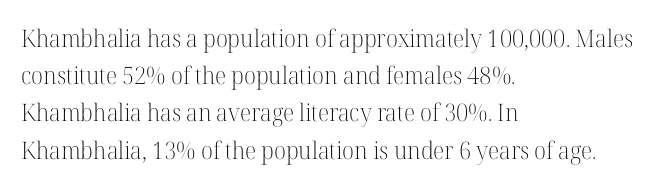
Q: Is the text bold? A: No.
Q: Is the text italic (slanted)? A: No, it is upright.
Q: Is the text underlined? A: No.
Q: How is the paragraph aligned? A: Left-aligned.
Q: Is the spacing between letters normal or unusually wide? A: Normal.
Q: Is the spacing between lines tight, normal or loose? A: Normal.
